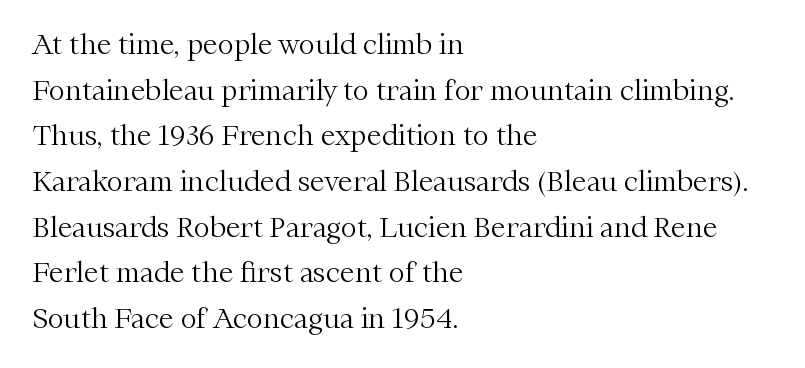
Q: Is the text bold? A: No.
Q: Is the text italic (slanted)? A: No, it is upright.
Q: Is the text underlined? A: No.
Q: How is the paragraph aligned? A: Left-aligned.
Q: Is the spacing between letters normal or unusually wide? A: Normal.
Q: Is the spacing between lines tight, normal or loose? A: Normal.
